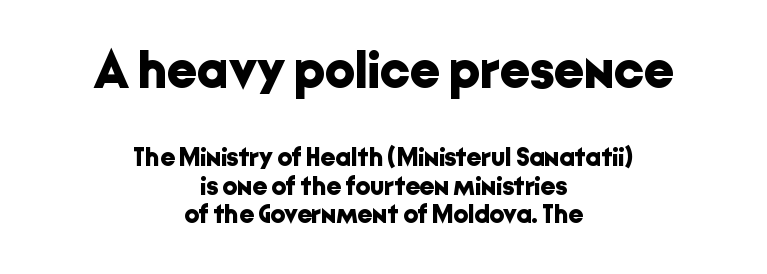
Q: Is the text bold? A: Yes.
Q: Is the text italic (slanted)? A: No, it is upright.
Q: Is the typeface a serif or a sans-serif typeface? A: Sans-serif.
Q: Is the text underlined? A: No.
Q: How is the paragraph aligned? A: Centered.
Q: Is the spacing between letters normal or unusually wide? A: Normal.
Q: Is the spacing between lines tight, normal or loose? A: Tight.
Q: Which block of text is set in a larger size, the first (top) or the second (bottom)? A: The first (top) one.
Q: Width (condensed, normal, or wide)? A: Normal.
Q: Stroke contrast? A: Low.
Q: x-height? A: Medium.
Q: Monospaced? A: No.
